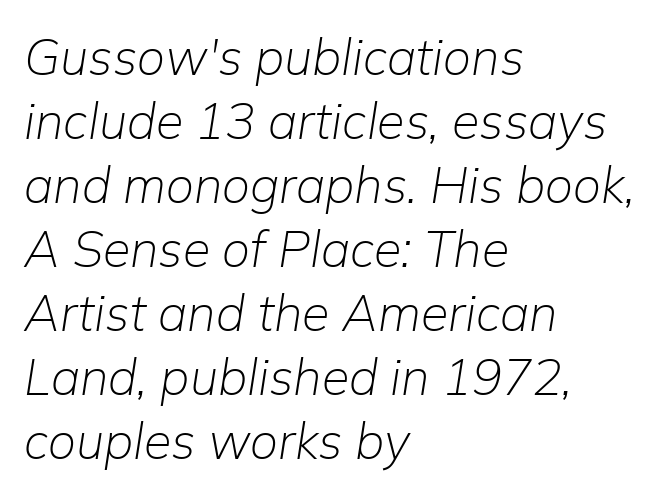
The image shows 50 px light type, italic (leaning right); set left-aligned, normal line spacing (1.28x), normal letter spacing, not underlined; low stroke contrast and a medium x-height.
